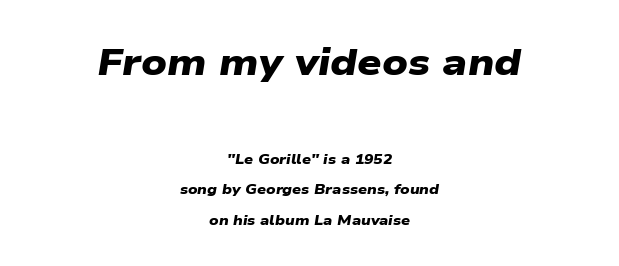
{"serif": "no", "bold": "yes", "weight": "heavy", "width": "wide", "stroke_contrast": "low", "x_height": "medium", "monospaced": "no", "underline": "no", "align": "center", "line_spacing": "loose", "line_spacing_ratio": 2.17, "letter_spacing": "normal", "letter_spacing_em": 0.0, "larger_block": "first", "size_ratio": 2.71, "glyph_px": 38}
